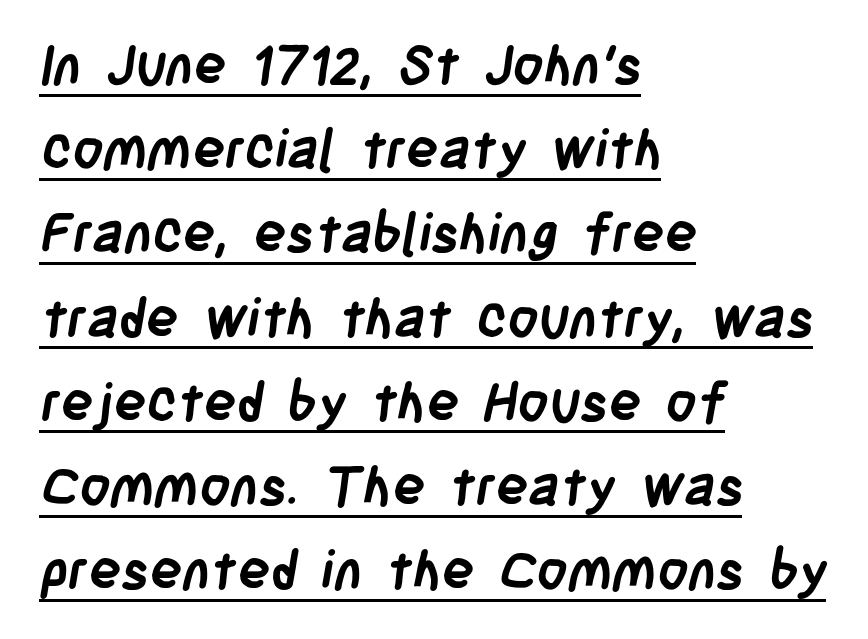
{"serif": "no", "bold": "yes", "weight": "semibold", "width": "condensed", "stroke_contrast": "low", "x_height": "large", "monospaced": "no", "underline": "yes", "align": "left", "line_spacing": "normal", "line_spacing_ratio": 1.56, "letter_spacing": "normal", "letter_spacing_em": 0.0, "glyph_px": 54}
